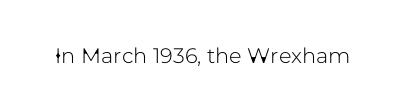
{"italic": "no", "underline": "no", "letter_spacing": "normal", "letter_spacing_em": 0.0, "glyph_px": 21}
